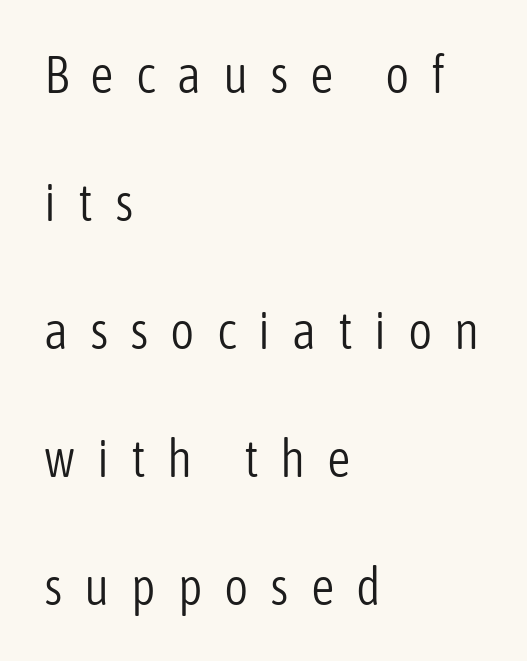
The image shows 52 px light, condensed sans-serif type, upright; set left-aligned, loose line spacing (2.46x), unusually wide letter spacing (+0.42 em), not underlined; low stroke contrast and a medium x-height.
